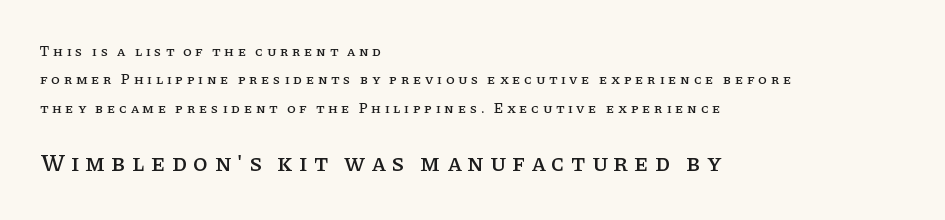
Q: Is the text italic (slanted)? A: No, it is upright.
Q: Is the text underlined? A: No.
Q: How is the paragraph aligned? A: Left-aligned.
Q: Is the spacing between letters normal or unusually wide? A: Unusually wide.
Q: Is the spacing between lines tight, normal or loose? A: Loose.
Q: Which block of text is set in a larger size, the first (top) or the second (bottom)? A: The second (bottom) one.
